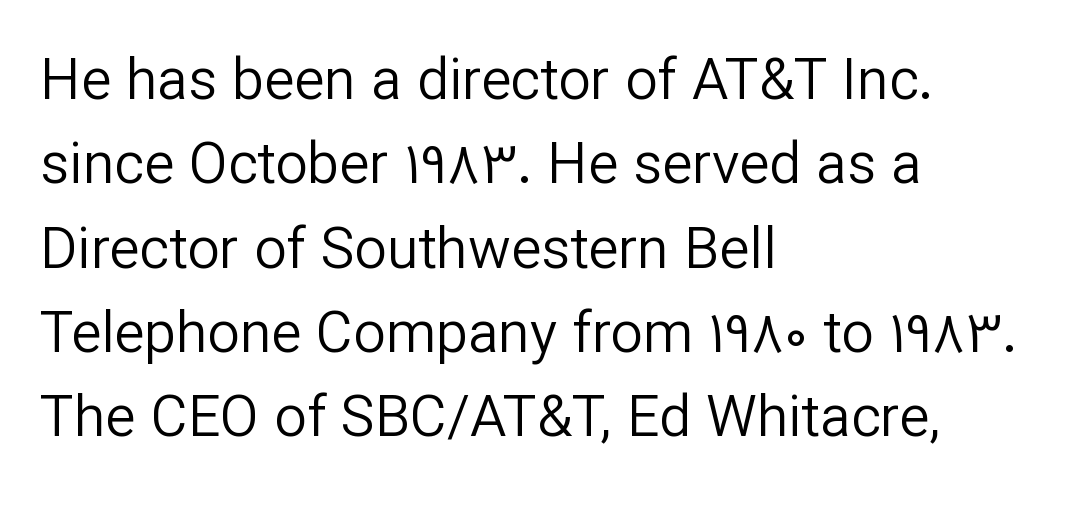
{"serif": "no", "italic": "no", "bold": "no", "weight": "regular", "width": "normal", "stroke_contrast": "low", "x_height": "medium", "monospaced": "no", "underline": "no", "align": "left", "line_spacing": "normal", "line_spacing_ratio": 1.48, "letter_spacing": "normal", "letter_spacing_em": 0.0, "glyph_px": 57}
